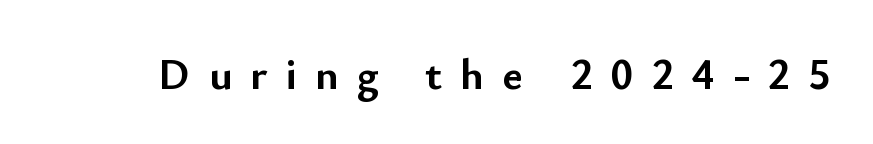
{"serif": "no", "italic": "no", "bold": "yes", "weight": "semibold", "width": "normal", "stroke_contrast": "low", "x_height": "small", "monospaced": "no", "underline": "no", "letter_spacing": "wide", "letter_spacing_em": 0.41, "glyph_px": 44}
